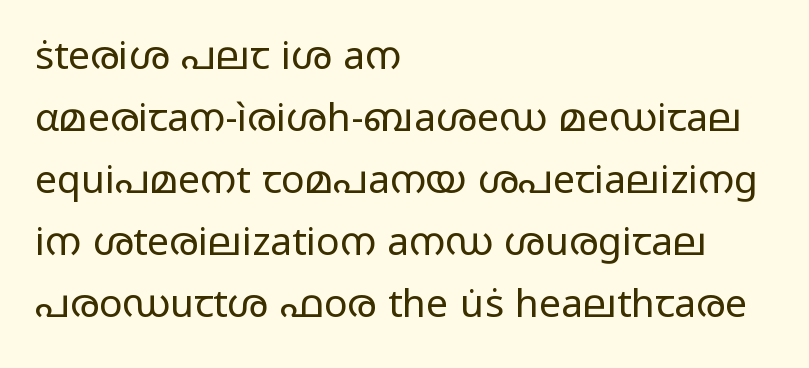
{"serif": "no", "italic": "no", "bold": "no", "weight": "regular", "width": "wide", "stroke_contrast": "low", "x_height": "medium", "monospaced": "no", "underline": "no", "align": "left", "line_spacing": "normal", "line_spacing_ratio": 1.59, "letter_spacing": "normal", "letter_spacing_em": 0.0, "glyph_px": 39}
